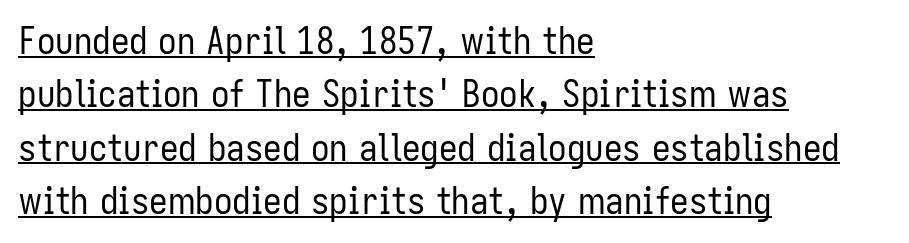
{"serif": "no", "italic": "no", "bold": "no", "weight": "regular", "width": "condensed", "stroke_contrast": "low", "x_height": "medium", "monospaced": "no", "underline": "yes", "align": "left", "line_spacing": "normal", "line_spacing_ratio": 1.44, "letter_spacing": "normal", "letter_spacing_em": 0.0, "glyph_px": 37}
